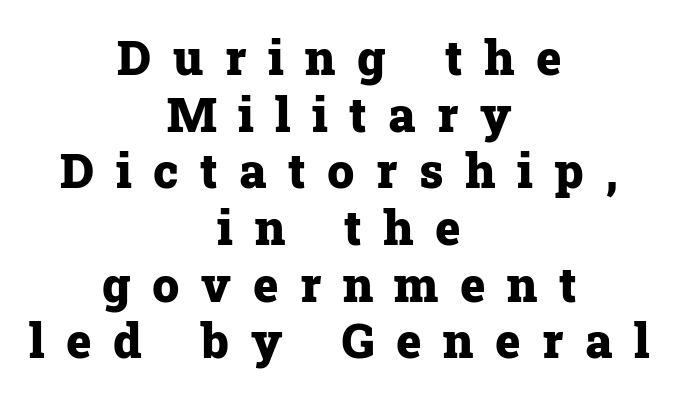
The image shows 48 px heavy serif type, upright; set centered, line spacing 1.18x, unusually wide letter spacing (+0.45 em), not underlined; low stroke contrast and a medium x-height.
